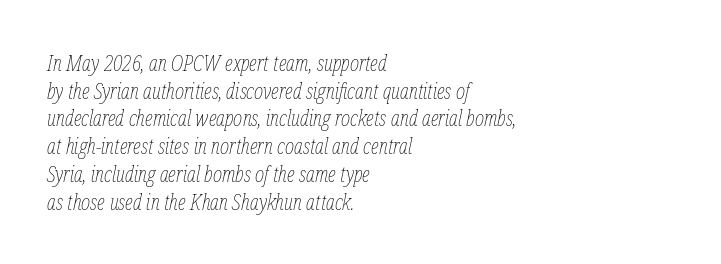
Q: Is the text bold? A: No.
Q: Is the text italic (slanted)? A: Yes, it leans right by about 12 degrees.
Q: Is the text underlined? A: No.
Q: How is the paragraph aligned? A: Left-aligned.
Q: Is the spacing between letters normal or unusually wide? A: Normal.
Q: Is the spacing between lines tight, normal or loose? A: Normal.
